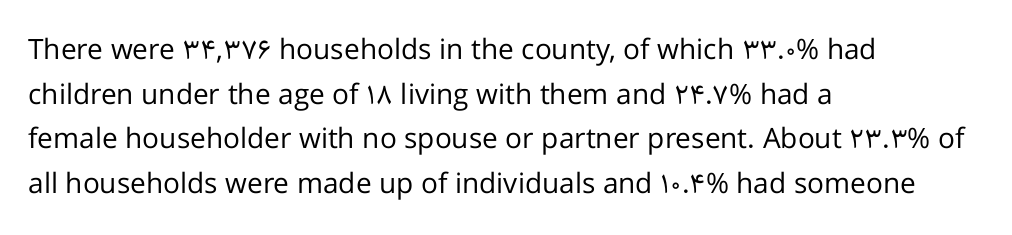
Q: Is the text bold? A: No.
Q: Is the text italic (slanted)? A: No, it is upright.
Q: Is the typeface a serif or a sans-serif typeface? A: Sans-serif.
Q: Is the text underlined? A: No.
Q: How is the paragraph aligned? A: Left-aligned.
Q: Is the spacing between letters normal or unusually wide? A: Normal.
Q: Is the spacing between lines tight, normal or loose? A: Normal.
Q: Width (condensed, normal, or wide)? A: Normal.
Q: Stroke contrast? A: Low.
Q: x-height? A: Medium.
Q: Monospaced? A: No.
